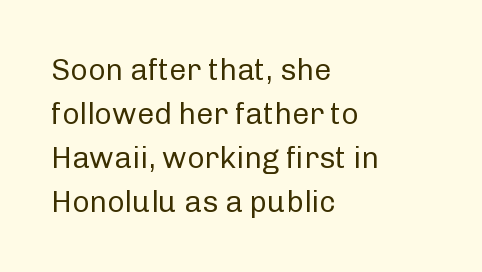
{"serif": "no", "italic": "no", "bold": "no", "weight": "regular", "width": "normal", "stroke_contrast": "low", "x_height": "medium", "monospaced": "no", "underline": "no", "align": "left", "line_spacing": "normal", "line_spacing_ratio": 1.47, "letter_spacing": "normal", "letter_spacing_em": 0.0, "glyph_px": 30}
